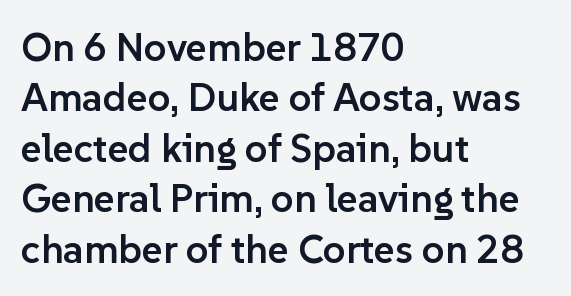
{"serif": "no", "italic": "no", "bold": "semi", "weight": "semibold", "width": "normal", "stroke_contrast": "low", "x_height": "medium", "monospaced": "no", "underline": "no", "align": "left", "line_spacing": "normal", "line_spacing_ratio": 1.26, "letter_spacing": "normal", "letter_spacing_em": 0.0, "glyph_px": 40}
